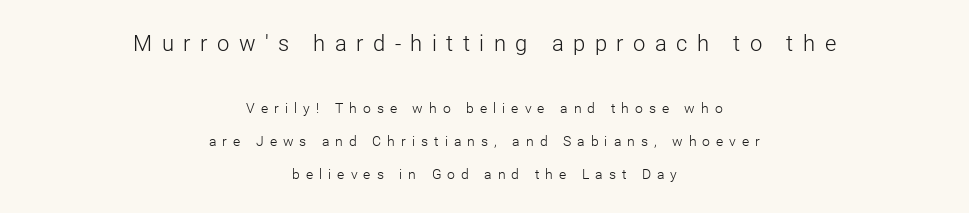
Inter-character spacing is expanded well beyond the font's built-in metrics. Designer's note — italics off, roman on. Weight class: somewhere from thin through regular. Honestly, there is no underline to notice here at all. In this sample the first text group is rendered at the bigger scale. Vertical spacing — loose.
